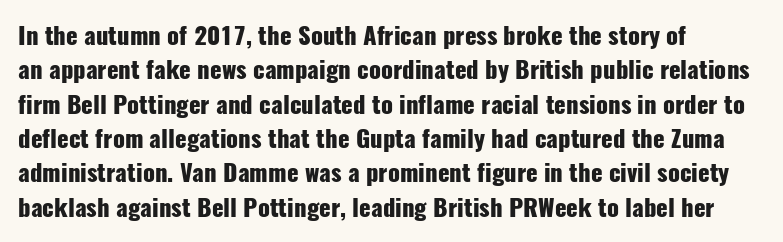
The passage shown is emphatically bold. The space directly below the letters is spotless. Italic? Not at all — the glyphs are vertical. The block of text has a typical density, with ordinary space between rows.
